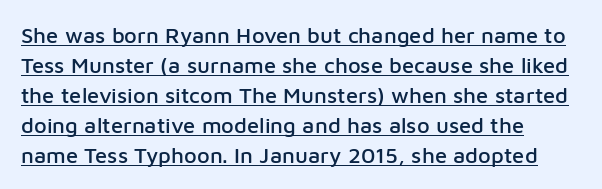
The image shows 22 px text type, upright; set left-aligned, normal line spacing (1.36x), normal letter spacing, underlined.
